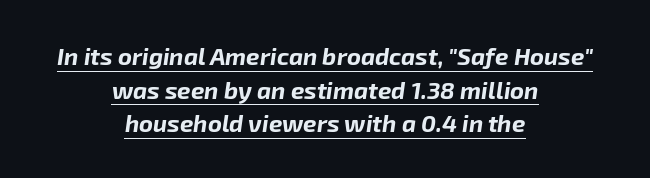
Q: Is the text bold? A: Yes.
Q: Is the text italic (slanted)? A: Yes, it leans right by about 8 degrees.
Q: Is the text underlined? A: Yes.
Q: How is the paragraph aligned? A: Centered.
Q: Is the spacing between letters normal or unusually wide? A: Normal.
Q: Is the spacing between lines tight, normal or loose? A: Normal.
